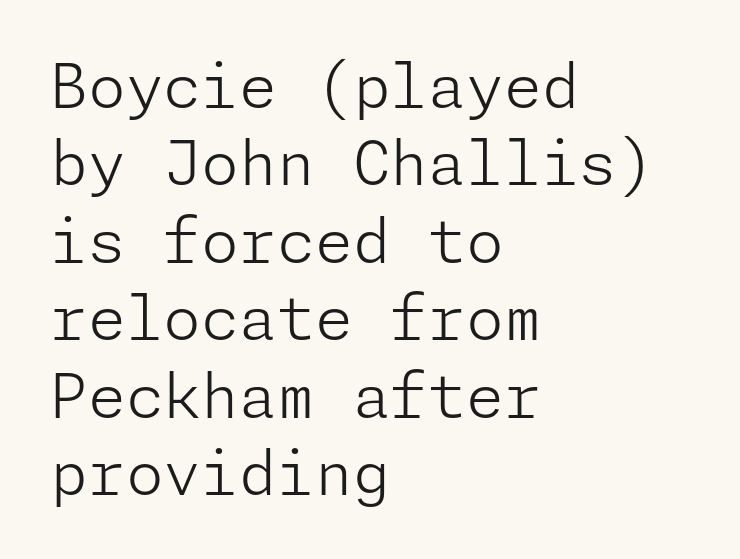
Vertical spacing — default. Characters follow at the spacing the type designer built in. Check under the words: just untouched page. Observe the absence of serifs on each vertical stroke in this sample.
